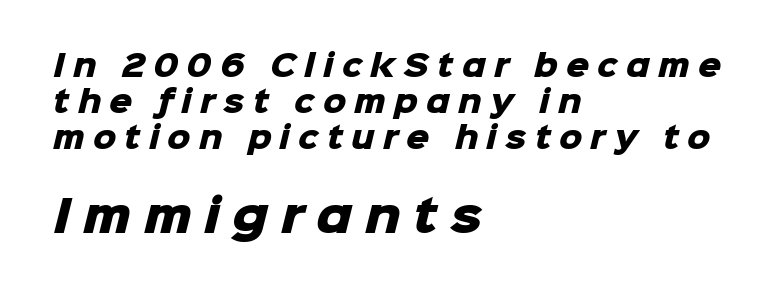
Each word looks stretched out because of the extra space between its letters. The face used here appears at its bigger size in the lower chunk. Regarding leading, the lines here are spaced in the standard way. Stroke terminals: plain, sans-serif. Think of a printed novel: that variable character pitch is what you see here. Each row of text sits above clean, open space.
